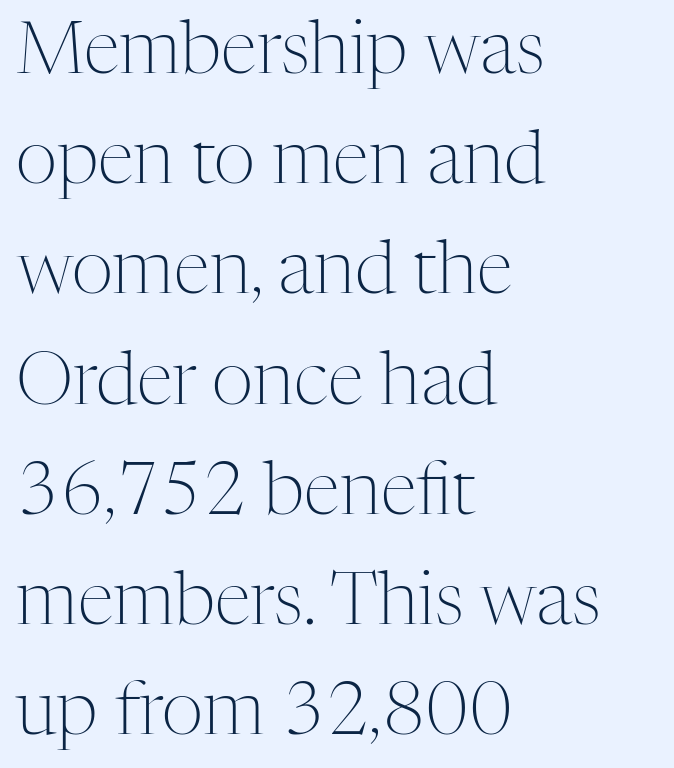
{"serif": "yes", "italic": "no", "bold": "no", "weight": "light", "width": "normal", "stroke_contrast": "medium", "x_height": "medium", "monospaced": "no", "underline": "no", "align": "left", "line_spacing": "normal", "line_spacing_ratio": 1.51, "letter_spacing": "normal", "letter_spacing_em": 0.0, "glyph_px": 73}
